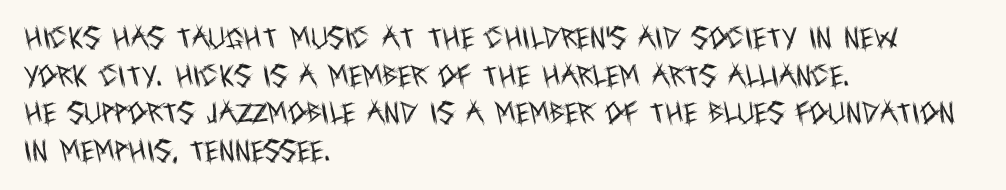
{"italic": "no", "bold": "no", "underline": "no", "align": "left", "line_spacing": "normal", "line_spacing_ratio": 1.57, "letter_spacing": "normal", "letter_spacing_em": 0.0, "glyph_px": 24}
